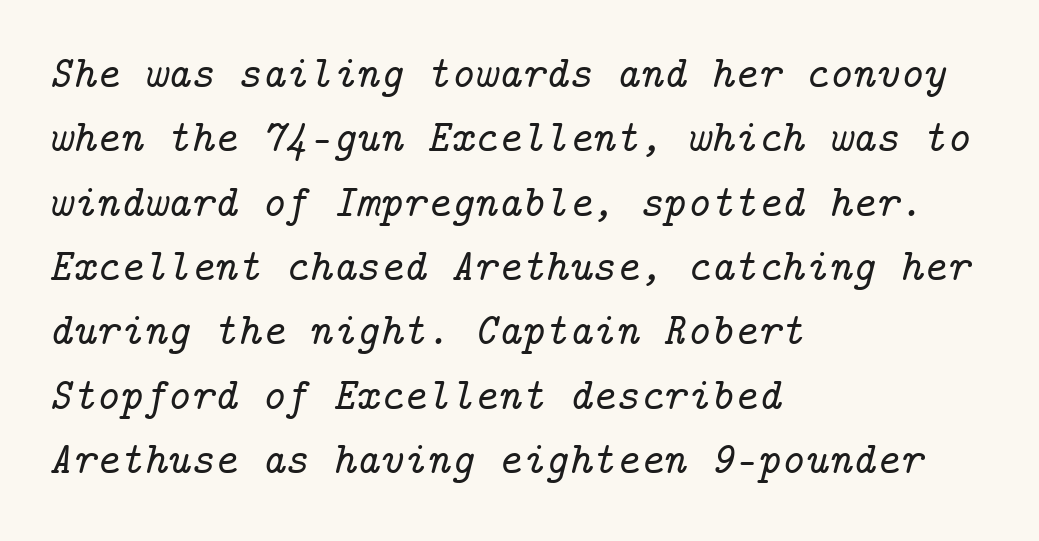
Q: Is the text italic (slanted)? A: Yes, it leans right by about 14 degrees.
Q: Is the typeface a serif or a sans-serif typeface? A: Serif.
Q: Is the text underlined? A: No.
Q: How is the paragraph aligned? A: Left-aligned.
Q: Is the spacing between letters normal or unusually wide? A: Normal.
Q: Is the spacing between lines tight, normal or loose? A: Normal.
Q: Width (condensed, normal, or wide)? A: Normal.
Q: Stroke contrast? A: Low.
Q: x-height? A: Medium.
